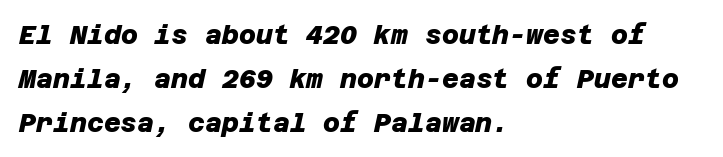
{"bold": "yes", "underline": "no", "align": "left", "line_spacing": "normal", "line_spacing_ratio": 1.69, "letter_spacing": "normal", "letter_spacing_em": 0.0, "glyph_px": 26}
